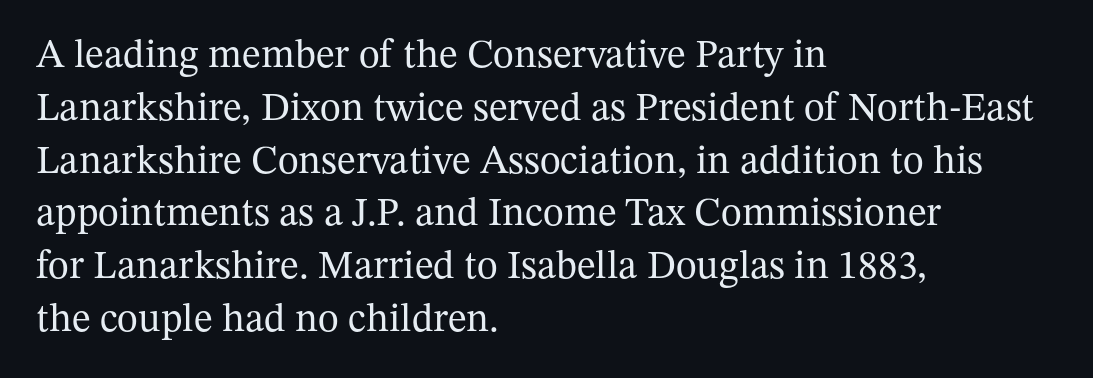
{"serif": "yes", "italic": "no", "bold": "no", "weight": "regular", "width": "normal", "stroke_contrast": "medium", "x_height": "medium", "monospaced": "no", "underline": "no", "align": "left", "line_spacing": "normal", "line_spacing_ratio": 1.32, "letter_spacing": "normal", "letter_spacing_em": 0.0, "glyph_px": 40}
